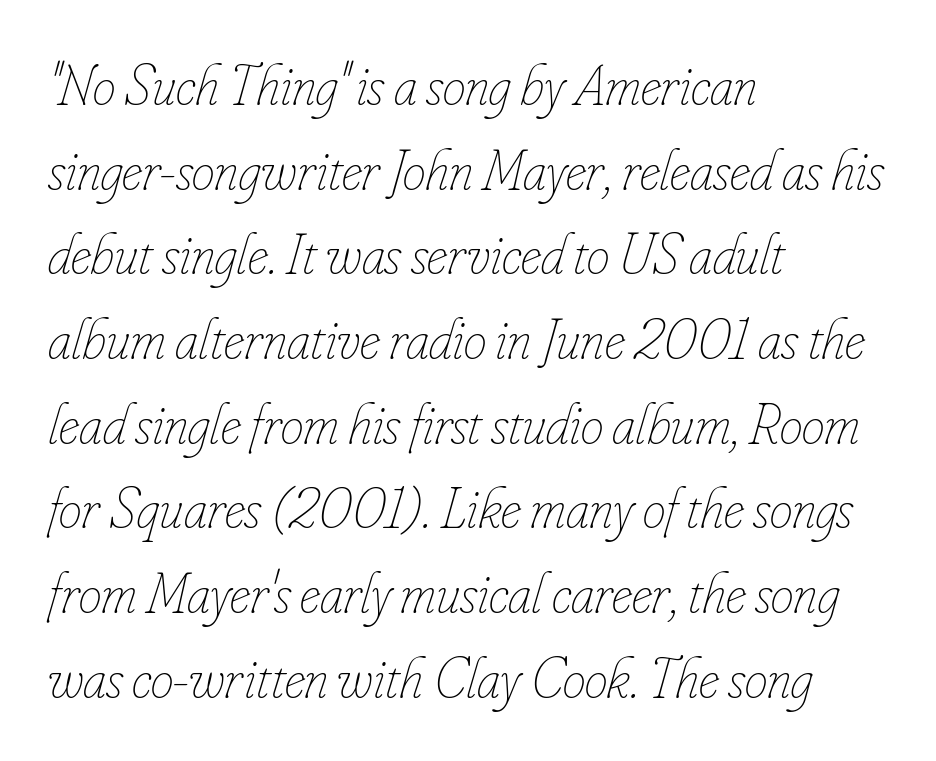
Q: Is the text bold? A: No.
Q: Is the text italic (slanted)? A: Yes, it leans right by about 16 degrees.
Q: Is the text underlined? A: No.
Q: How is the paragraph aligned? A: Left-aligned.
Q: Is the spacing between letters normal or unusually wide? A: Normal.
Q: Is the spacing between lines tight, normal or loose? A: Normal.
Q: Width (condensed, normal, or wide)? A: Condensed.
Q: Stroke contrast? A: Low.
Q: x-height? A: Small.
Q: Monospaced? A: No.
